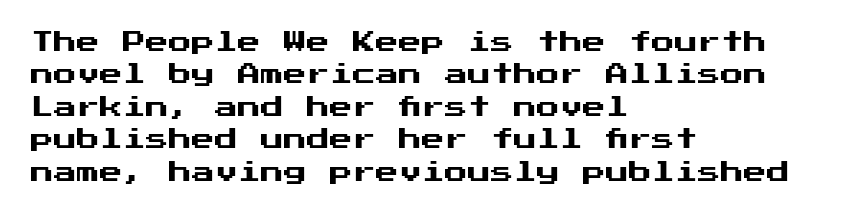
Q: Is the text italic (slanted)? A: No, it is upright.
Q: Is the text underlined? A: No.
Q: How is the paragraph aligned? A: Left-aligned.
Q: Is the spacing between letters normal or unusually wide? A: Normal.
Q: Is the spacing between lines tight, normal or loose? A: Normal.
